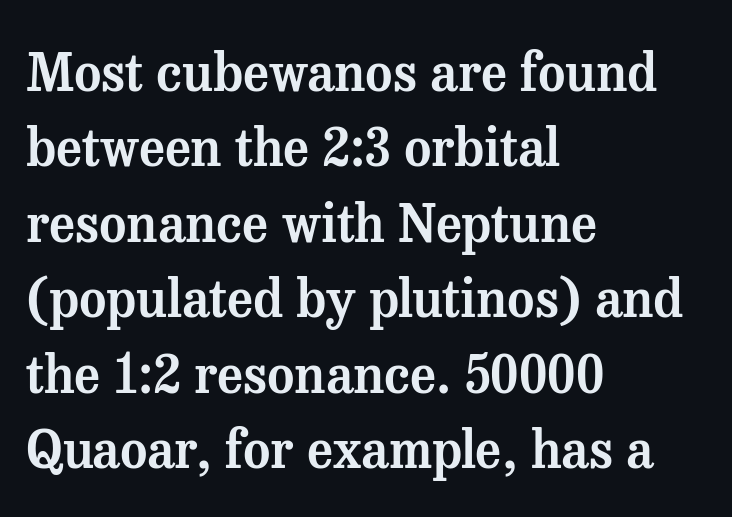
{"serif": "yes", "italic": "no", "width": "normal", "stroke_contrast": "medium", "x_height": "medium", "monospaced": "no", "underline": "no", "align": "left", "line_spacing": "normal", "line_spacing_ratio": 1.45, "letter_spacing": "normal", "letter_spacing_em": 0.0, "glyph_px": 52}
